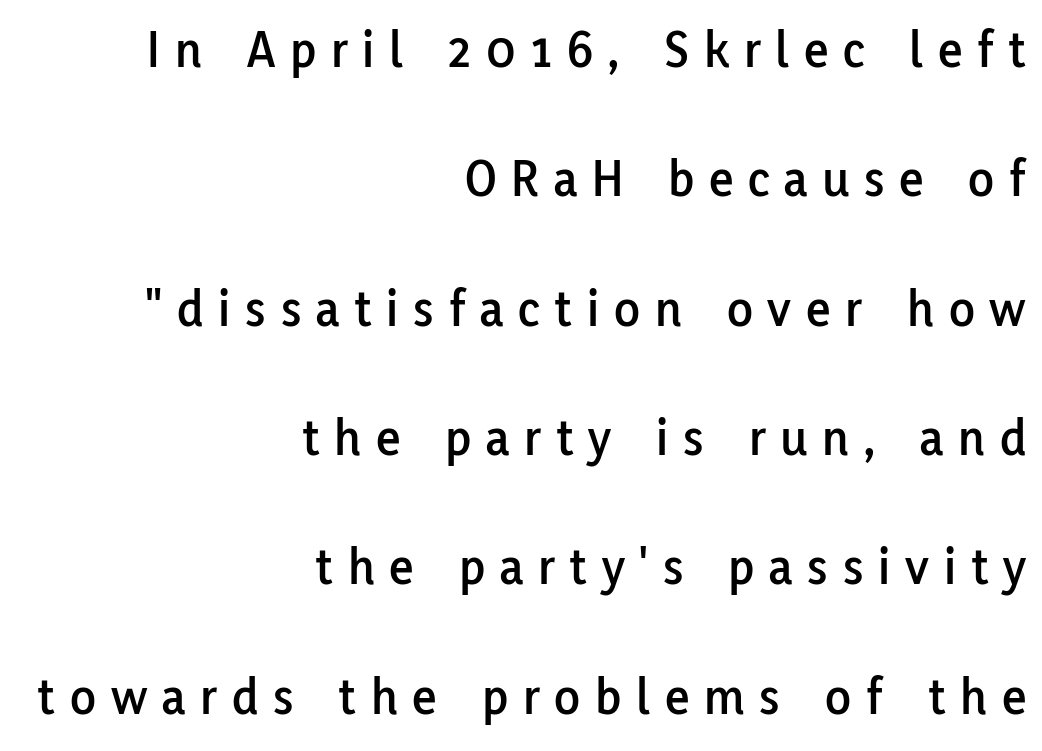
{"serif": "no", "italic": "no", "width": "normal", "stroke_contrast": "low", "x_height": "medium", "monospaced": "no", "underline": "no", "align": "right", "line_spacing": "loose", "line_spacing_ratio": 2.44, "letter_spacing": "wide", "letter_spacing_em": 0.28, "glyph_px": 53}
